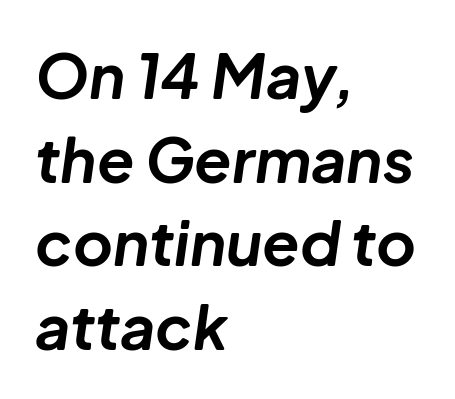
{"italic": "yes", "lean": "right", "slant_degrees": 8, "bold": "yes", "weight": "bold", "width": "normal", "stroke_contrast": "low", "x_height": "medium", "monospaced": "no", "underline": "no", "align": "left", "line_spacing": "normal", "line_spacing_ratio": 1.37, "letter_spacing": "normal", "letter_spacing_em": 0.0, "glyph_px": 61}
